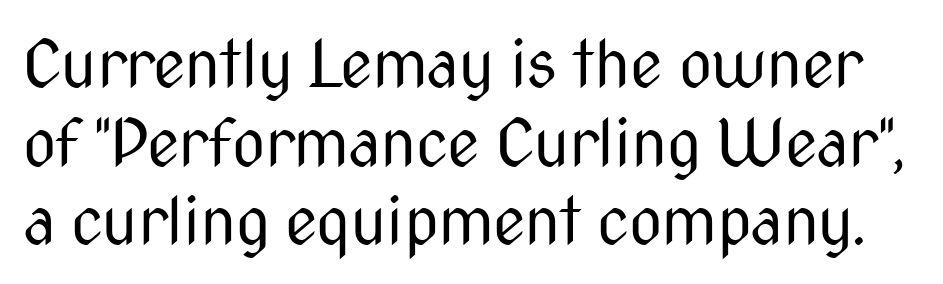
{"serif": "no", "italic": "no", "bold": "no", "weight": "regular", "width": "condensed", "stroke_contrast": "medium", "x_height": "medium", "monospaced": "no", "underline": "no", "line_spacing_ratio": 1.21, "letter_spacing": "normal", "letter_spacing_em": 0.0, "glyph_px": 65}
